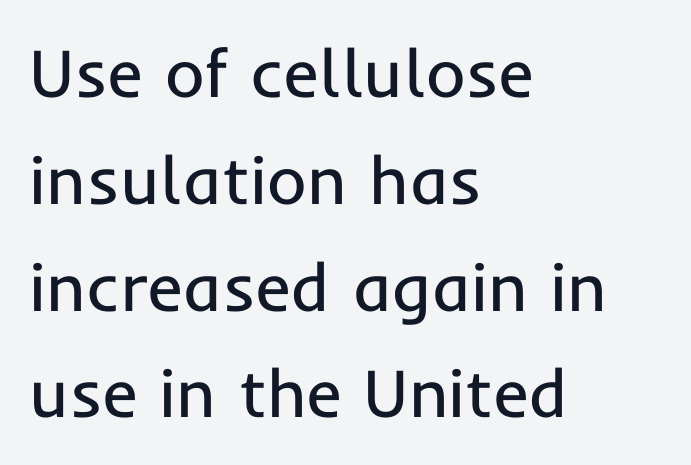
The image shows 68 px regular-weight sans-serif type, upright; set left-aligned, normal line spacing (1.57x), normal letter spacing, not underlined; low stroke contrast and a medium x-height.
